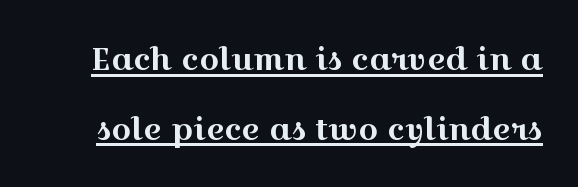
The image shows 31 px wide serif type, upright; set loose line spacing (2.25x), normal letter spacing, underlined; a medium x-height.
